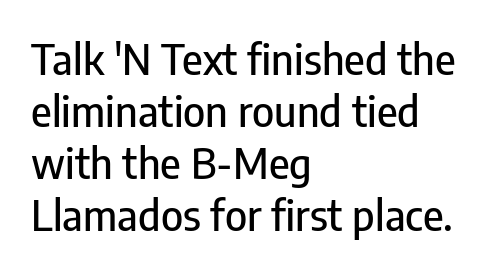
Q: Is the text italic (slanted)? A: No, it is upright.
Q: Is the typeface a serif or a sans-serif typeface? A: Sans-serif.
Q: Is the text underlined? A: No.
Q: How is the paragraph aligned? A: Left-aligned.
Q: Is the spacing between letters normal or unusually wide? A: Normal.
Q: Width (condensed, normal, or wide)? A: Condensed.
Q: Stroke contrast? A: Low.
Q: x-height? A: Medium.
Q: Monospaced? A: No.
